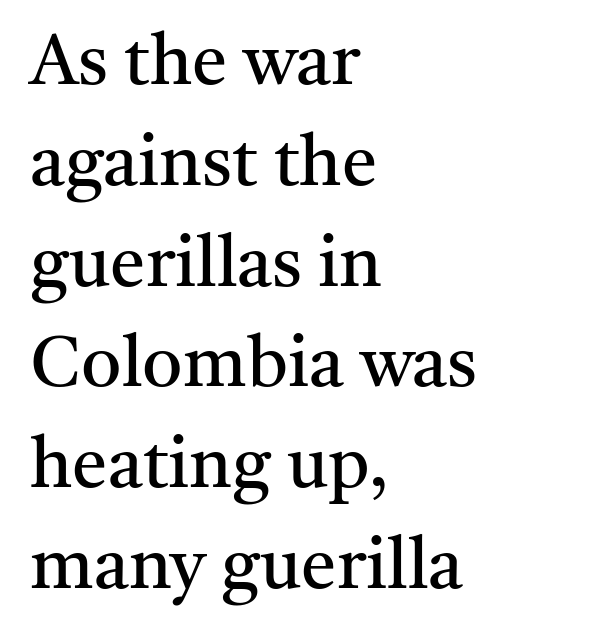
The image shows 71 px regular-weight serif type, upright; set left-aligned, normal line spacing (1.42x), normal letter spacing, not underlined; medium stroke contrast and a medium x-height.
